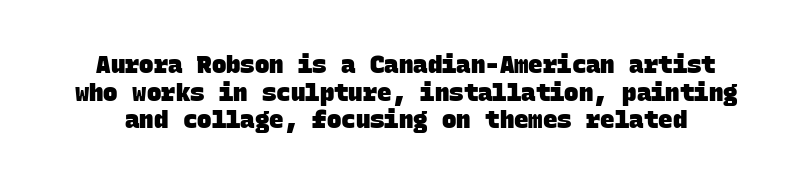
In terms of letterspacing, this is plain default setting. What weight is shown? A full bold with thick strokes. The glyphs are unaccompanied by any horizontal stroke below them. Quick note: interline space is minimal.
